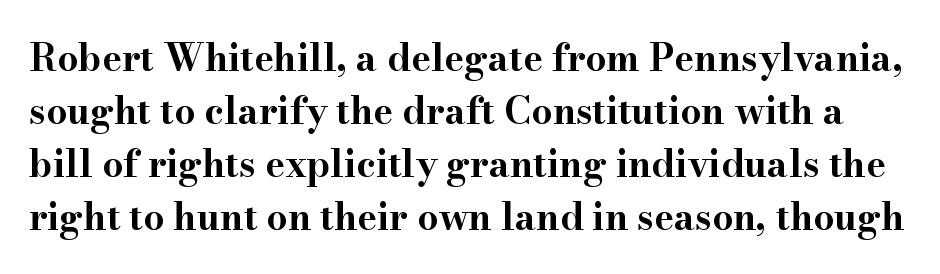
The image shows 37 px bold, wide serif type, upright; set normal line spacing (1.43x), normal letter spacing, not underlined; high stroke contrast and a small x-height.
